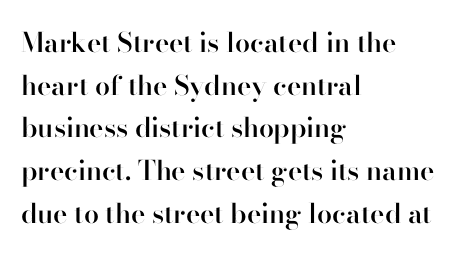
Q: Is the text bold? A: Semi-bold.
Q: Is the text italic (slanted)? A: No, it is upright.
Q: Is the text underlined? A: No.
Q: How is the paragraph aligned? A: Left-aligned.
Q: Is the spacing between letters normal or unusually wide? A: Normal.
Q: Is the spacing between lines tight, normal or loose? A: Normal.
